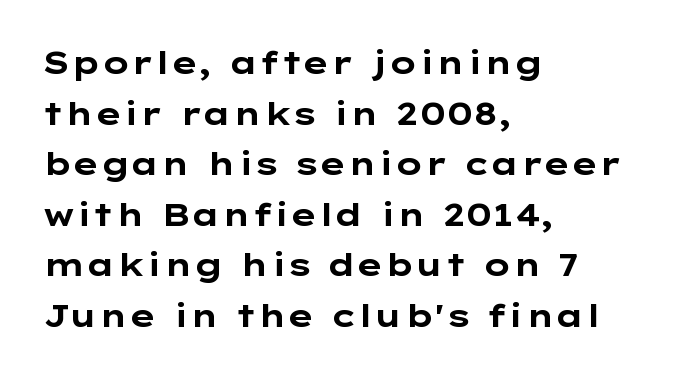
{"serif": "no", "italic": "no", "bold": "yes", "weight": "bold", "width": "wide", "stroke_contrast": "low", "x_height": "medium", "monospaced": "no", "underline": "no", "align": "left", "line_spacing": "normal", "line_spacing_ratio": 1.58, "letter_spacing": "normal", "letter_spacing_em": 0.0, "glyph_px": 32}
